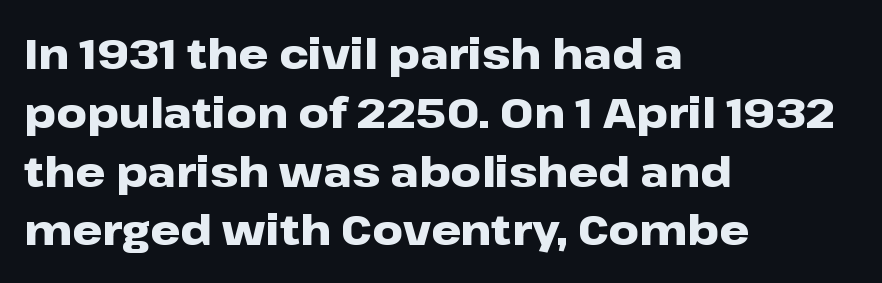
The image shows 42 px heavy, wide sans-serif type, upright; set left-aligned, normal line spacing (1.4x), normal letter spacing, not underlined; low stroke contrast and a medium x-height.
